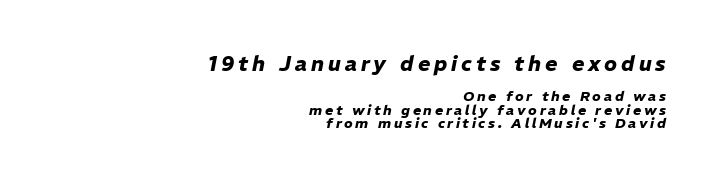
Vertical spacing — tight. The rag falls on the left side of this text block. Look at the stroke-to-counter ratio: heavy, a bold. Only glyphs here, with clear space below each row.
